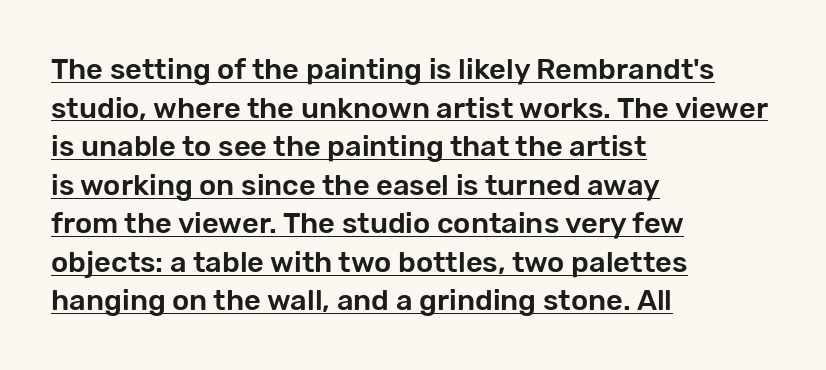
Q: Is the text italic (slanted)? A: No, it is upright.
Q: Is the typeface a serif or a sans-serif typeface? A: Sans-serif.
Q: Is the text underlined? A: Yes.
Q: How is the paragraph aligned? A: Left-aligned.
Q: Is the spacing between letters normal or unusually wide? A: Normal.
Q: Is the spacing between lines tight, normal or loose? A: Normal.
Q: Width (condensed, normal, or wide)? A: Normal.
Q: Stroke contrast? A: Low.
Q: x-height? A: Medium.
Q: Monospaced? A: No.
